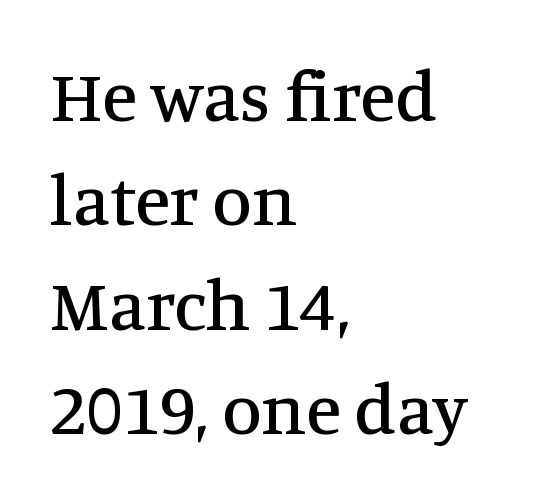
The image shows 72 px serif type, upright; set left-aligned, normal line spacing (1.45x), normal letter spacing, not underlined; medium stroke contrast and a large x-height.
